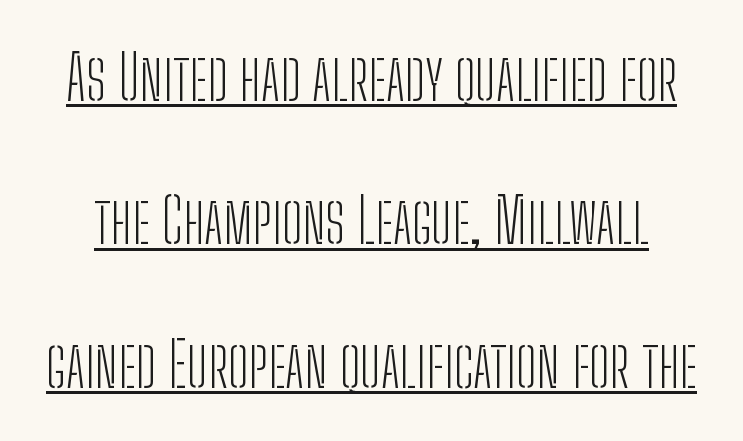
The image shows 61 px light, condensed sans-serif type, upright; set loose line spacing (2.35x), normal letter spacing, underlined; low stroke contrast and a medium x-height.
